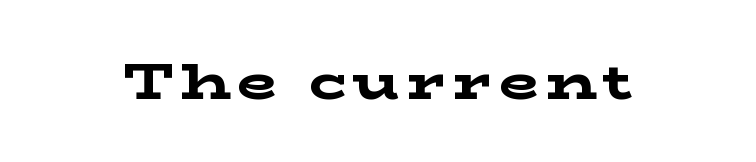
{"serif": "yes", "italic": "no", "bold": "yes", "weight": "bold", "width": "wide", "stroke_contrast": "low", "x_height": "medium", "monospaced": "no", "underline": "no", "glyph_px": 51}
